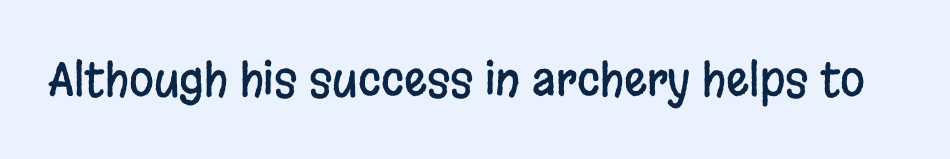
{"serif": "no", "italic": "no", "width": "condensed", "stroke_contrast": "low", "x_height": "large", "monospaced": "no", "underline": "no", "letter_spacing": "normal", "letter_spacing_em": 0.0, "glyph_px": 45}
